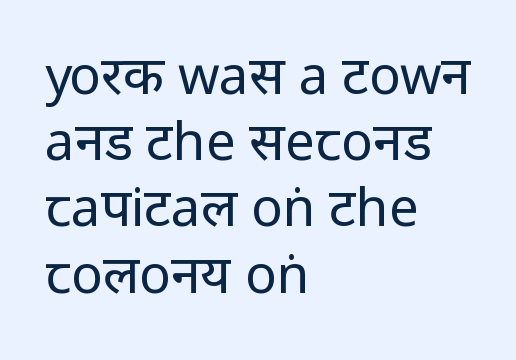
Stroke thickness stays within the range of a standard reading face or lighter. Every row of glyphs begins at an identical x-position on the left. Between one letter and the next there's only the usual sliver of space. Designer's note — italics off, roman on. Lines of text with bare space underneath. What's the leading like? Ordinary, nothing unusual.
